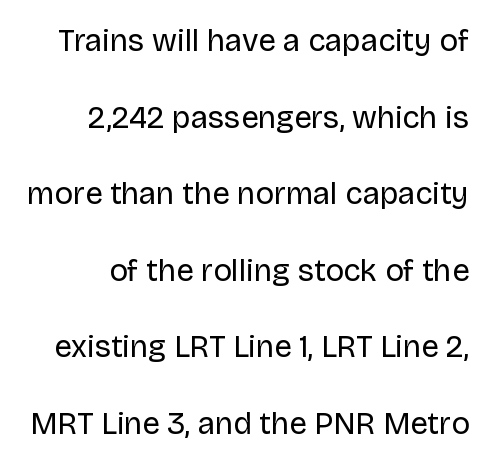
Q: Is the text bold? A: No.
Q: Is the text italic (slanted)? A: No, it is upright.
Q: Is the typeface a serif or a sans-serif typeface? A: Sans-serif.
Q: Is the text underlined? A: No.
Q: How is the paragraph aligned? A: Right-aligned.
Q: Is the spacing between letters normal or unusually wide? A: Normal.
Q: Is the spacing between lines tight, normal or loose? A: Loose.
Q: Width (condensed, normal, or wide)? A: Normal.
Q: Stroke contrast? A: Low.
Q: x-height? A: Large.
Q: Monospaced? A: No.
